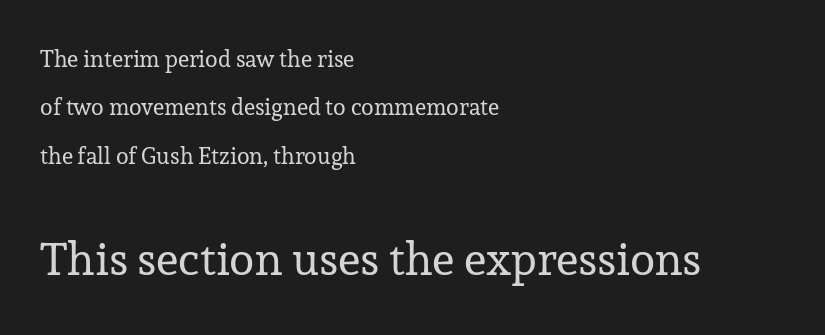
The face used here is proportionally spaced, like ordinary book or web type. Unlike italic type, these characters show no tilt at all. The rag falls on the right side of this text block. The passage shown begins with its smaller block and ends with its larger one. There is no visible air inserted between adjacent glyphs.
